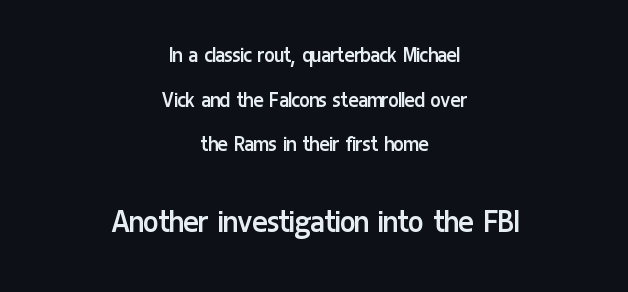
Q: Is the text bold? A: No.
Q: Is the text italic (slanted)? A: No, it is upright.
Q: Is the typeface a serif or a sans-serif typeface? A: Sans-serif.
Q: Is the text underlined? A: No.
Q: How is the paragraph aligned? A: Centered.
Q: Is the spacing between letters normal or unusually wide? A: Normal.
Q: Which block of text is set in a larger size, the first (top) or the second (bottom)? A: The second (bottom) one.
Q: Width (condensed, normal, or wide)? A: Condensed.
Q: Stroke contrast? A: Low.
Q: x-height? A: Medium.
Q: Monospaced? A: No.
